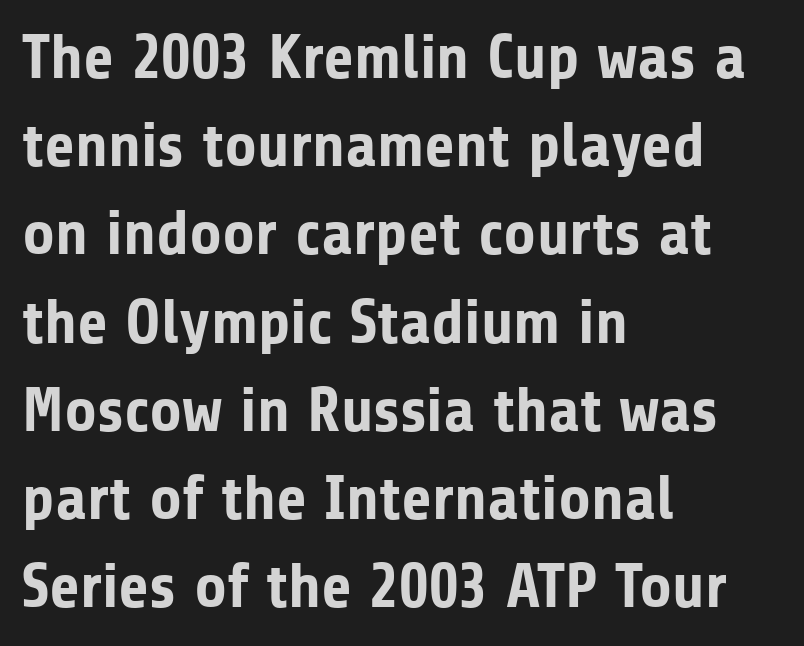
Q: Is the text bold? A: Yes.
Q: Is the text italic (slanted)? A: No, it is upright.
Q: Is the typeface a serif or a sans-serif typeface? A: Sans-serif.
Q: Is the text underlined? A: No.
Q: How is the paragraph aligned? A: Left-aligned.
Q: Is the spacing between letters normal or unusually wide? A: Normal.
Q: Is the spacing between lines tight, normal or loose? A: Normal.
Q: Width (condensed, normal, or wide)? A: Normal.
Q: Stroke contrast? A: Low.
Q: x-height? A: Medium.
Q: Monospaced? A: No.
